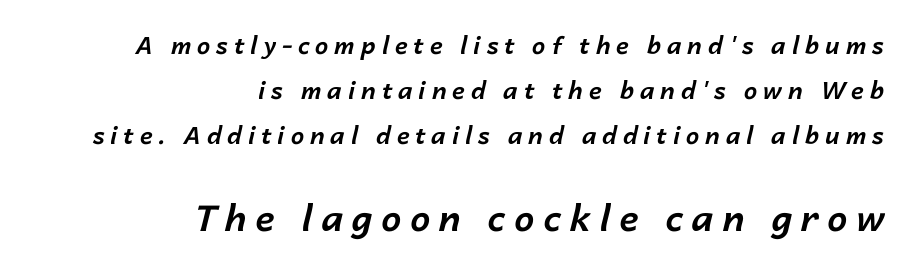
{"italic": "yes", "lean": "right", "slant_degrees": 14, "bold": "yes", "weight": "bold", "width": "normal", "stroke_contrast": "low", "x_height": "medium", "monospaced": "no", "underline": "no", "align": "right", "line_spacing_ratio": 1.87, "letter_spacing": "wide", "letter_spacing_em": 0.24, "larger_block": "second", "size_ratio": 1.5, "glyph_px": 36}
